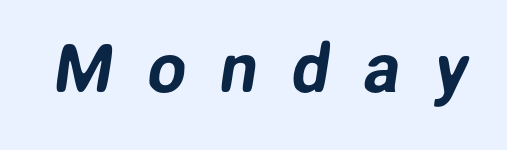
Q: Is the typeface a serif or a sans-serif typeface? A: Sans-serif.
Q: Is the text underlined? A: No.
Q: Is the spacing between letters normal or unusually wide? A: Unusually wide.
Q: Width (condensed, normal, or wide)? A: Normal.
Q: Stroke contrast? A: Low.
Q: x-height? A: Medium.
Q: Monospaced? A: No.
